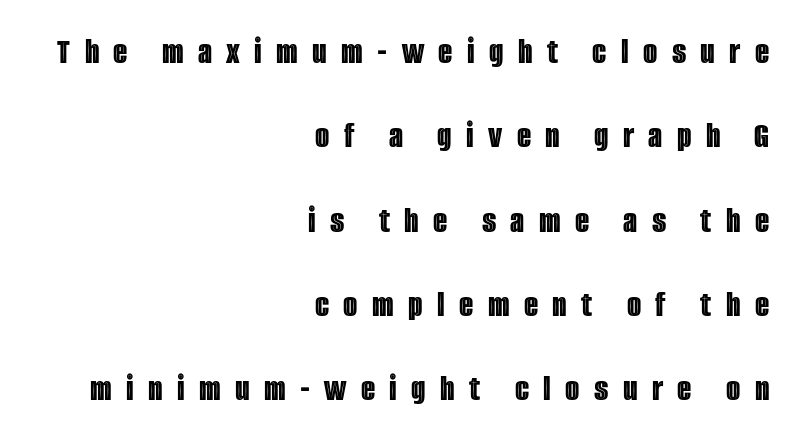
{"italic": "no", "width": "condensed", "x_height": "large", "monospaced": "no", "underline": "no", "align": "right", "line_spacing": "loose", "line_spacing_ratio": 2.28, "letter_spacing": "wide", "letter_spacing_em": 0.39, "glyph_px": 37}
